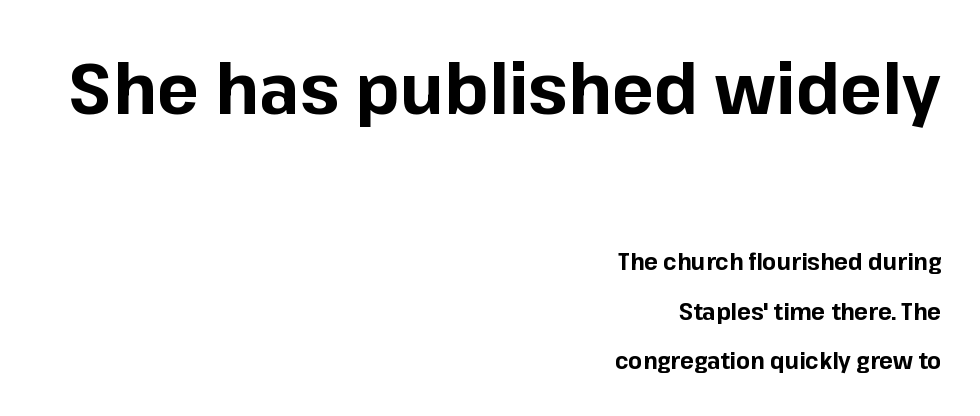
The image shows 70 px bold sans-serif type, upright; set right-aligned, loose line spacing (2.15x), normal letter spacing, not underlined; the first (top) block is 3.04x larger; low stroke contrast and a medium x-height.
